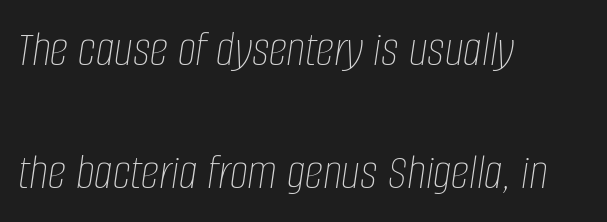
The zone under the glyphs is completely vacant. The compositor pushed each line to the left boundary. These lines stand farther apart than default settings would place them. You could not count columns in this text — the font is proportionally spaced. Each stroke keeps to a modest, everyday thickness or less.
